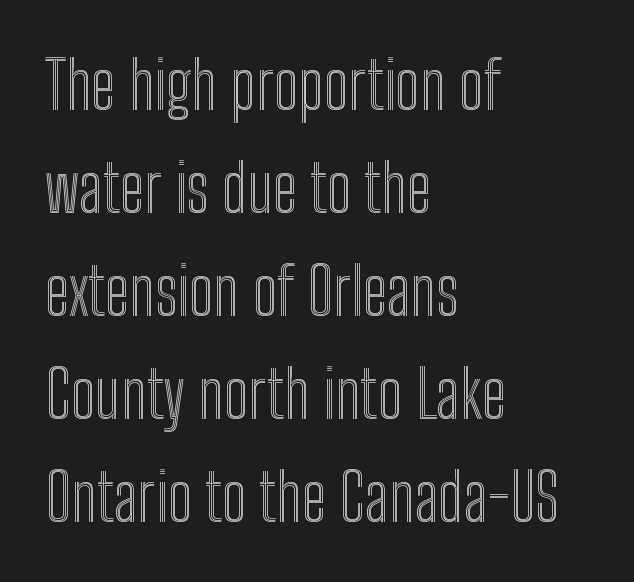
If you measured baseline to baseline, you'd find a middling distance. Every stem runs plumb, perpendicular to the baseline. Casual observation: everything's shoved over to the left. Is the letter spacing exaggerated? No — it looks like the ordinary default. Varying glyph widths throughout — classic text-font behaviour.
